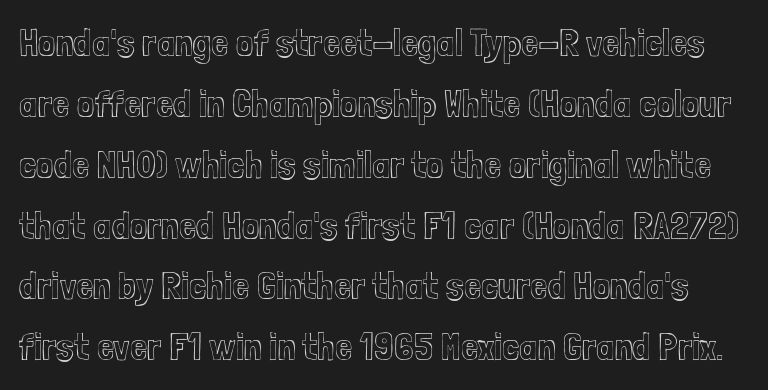
{"italic": "no", "width": "condensed", "x_height": "medium", "monospaced": "no", "underline": "no", "line_spacing": "normal", "line_spacing_ratio": 1.56, "letter_spacing": "normal", "letter_spacing_em": 0.0, "glyph_px": 39}
